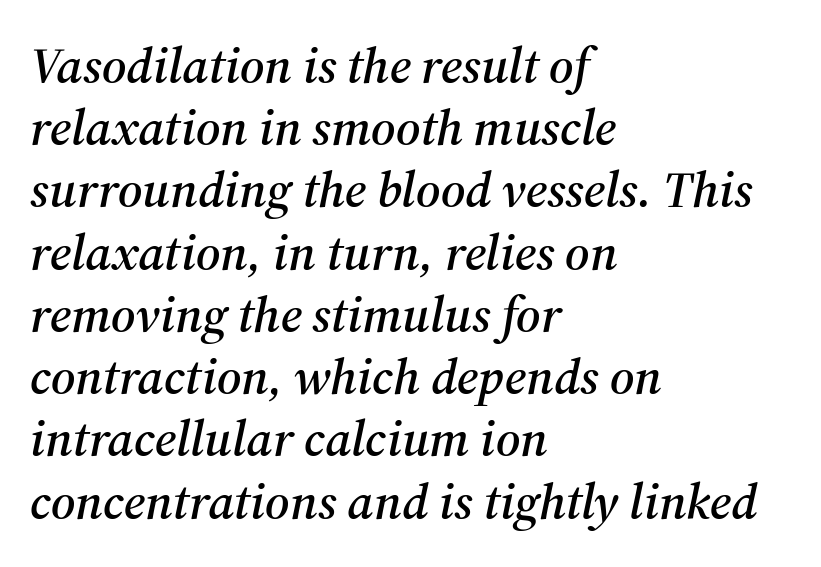
The image shows 51 px serif type, italic (leaning right); set left-aligned, line spacing 1.22x, normal letter spacing, not underlined; medium stroke contrast and a medium x-height.
